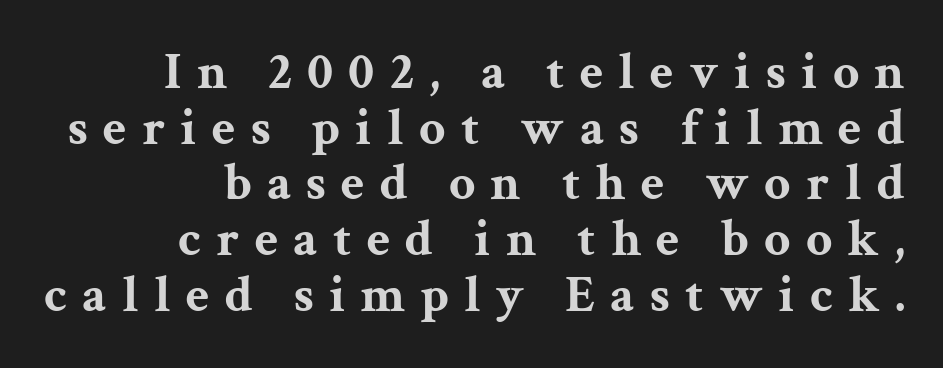
{"serif": "yes", "italic": "no", "bold": "yes", "weight": "bold", "width": "wide", "stroke_contrast": "medium", "x_height": "medium", "monospaced": "no", "underline": "no", "align": "right", "line_spacing": "tight", "line_spacing_ratio": 1.07, "letter_spacing": "wide", "letter_spacing_em": 0.29, "glyph_px": 52}
